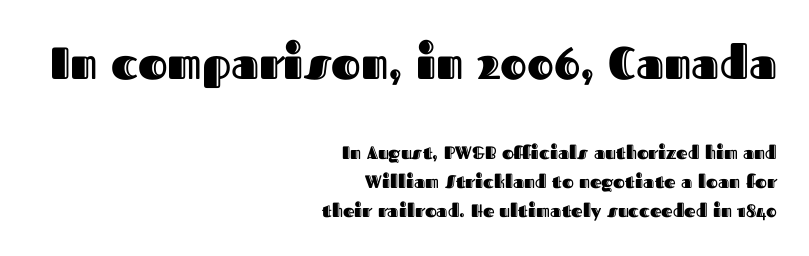
The image shows 45 px text type, upright; set right-aligned, normal line spacing (1.61x), normal letter spacing, not underlined; the first (top) block is 2.5x larger; a medium x-height.
